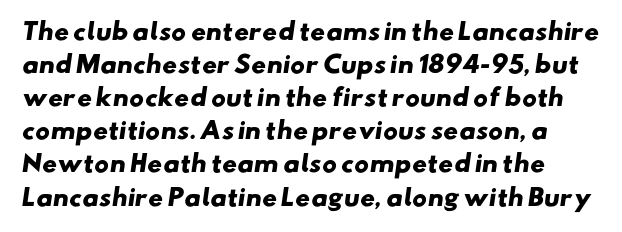
The image shows 23 px bold type; set normal line spacing (1.44x), normal letter spacing, not underlined.
